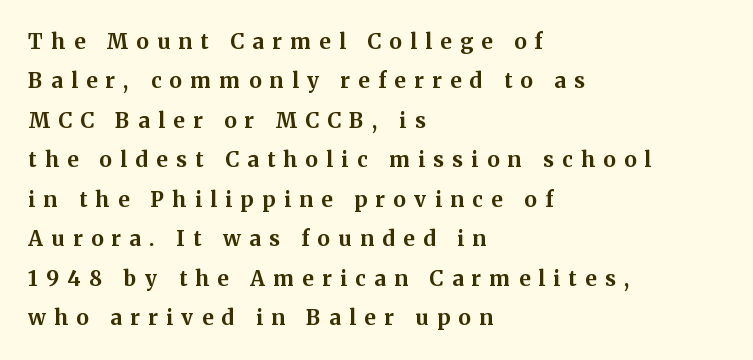
Q: Is the text bold? A: Yes.
Q: Is the text italic (slanted)? A: No, it is upright.
Q: Is the text underlined? A: No.
Q: How is the paragraph aligned? A: Left-aligned.
Q: Is the spacing between letters normal or unusually wide? A: Unusually wide.
